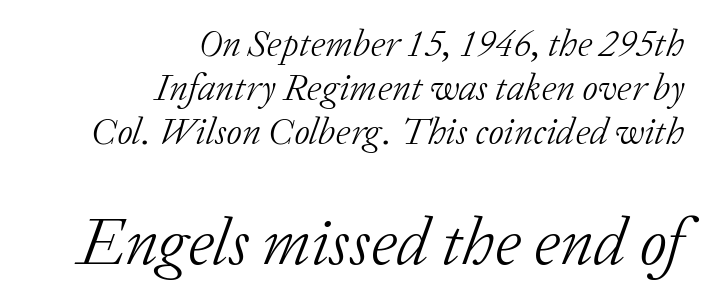
{"serif": "yes", "italic": "yes", "lean": "right", "slant_degrees": 20, "bold": "no", "weight": "light", "width": "normal", "stroke_contrast": "low", "x_height": "medium", "monospaced": "no", "underline": "no", "align": "right", "line_spacing_ratio": 1.16, "letter_spacing": "normal", "letter_spacing_em": 0.0, "larger_block": "second", "size_ratio": 1.76, "glyph_px": 67}
